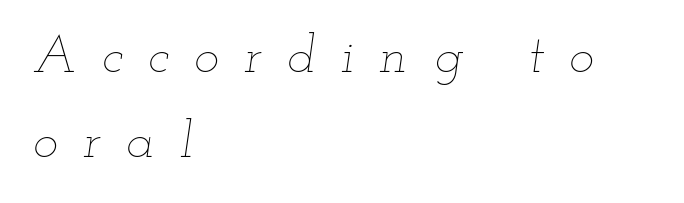
The face looks like a standard text weight, possibly lighter. Short and long lines alike share a common starting point at left. Bare-footed words on every line. The tracking jumps out immediately: characters are airy and widely separated. This sample keeps an unexceptional amount of space between lines.
